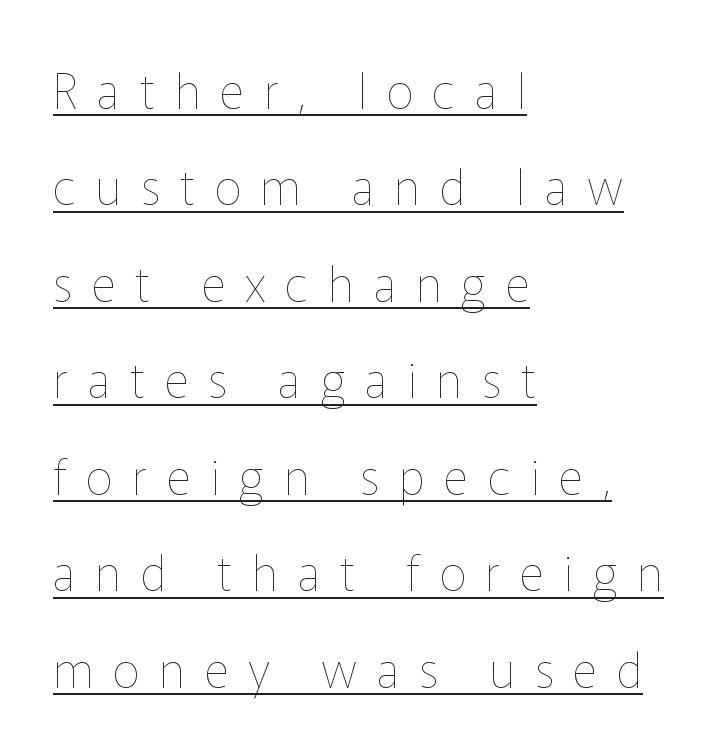
The rag falls on the right side of this text block. Stem width sits at or under what a default text font uses. Short note: letters widely spaced. The space between consecutive lines is lavish.
